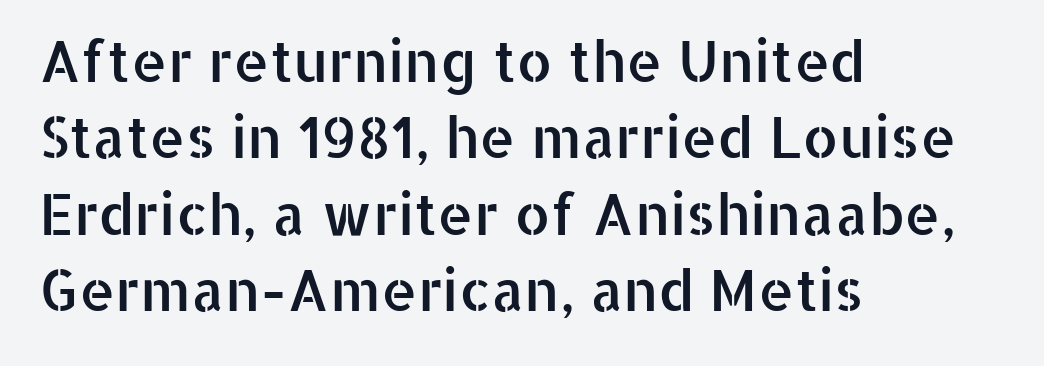
Check under the words: just untouched page. The font family rendered here belongs to the sans-serif group. These lines were composed using upright roman letters. The paragraph has a hard left edge and a soft right edge.
